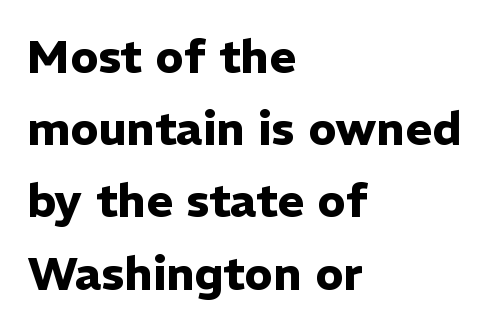
Q: Is the text bold? A: Yes.
Q: Is the text italic (slanted)? A: No, it is upright.
Q: Is the typeface a serif or a sans-serif typeface? A: Sans-serif.
Q: Is the text underlined? A: No.
Q: How is the paragraph aligned? A: Left-aligned.
Q: Is the spacing between letters normal or unusually wide? A: Normal.
Q: Is the spacing between lines tight, normal or loose? A: Normal.
Q: Width (condensed, normal, or wide)? A: Normal.
Q: Stroke contrast? A: Low.
Q: x-height? A: Medium.
Q: Monospaced? A: No.
